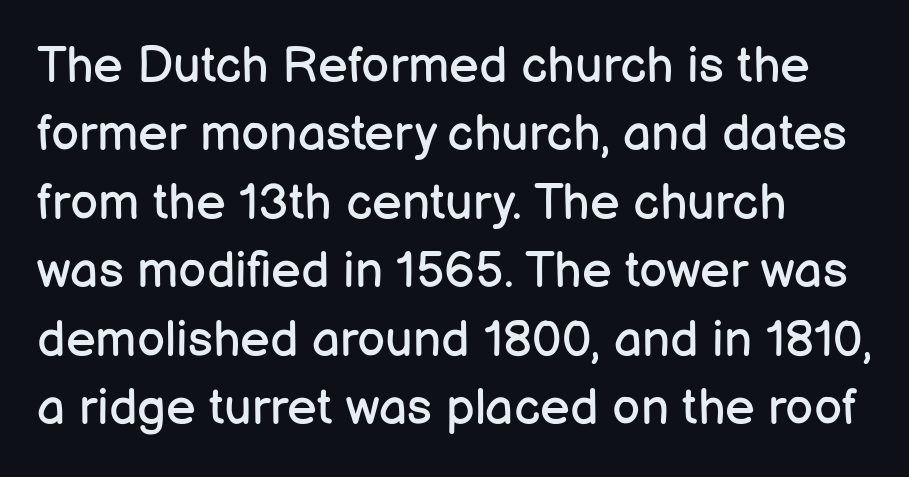
On a weight scale, this lands at 450 or below. Does the type have serifs? No, each stem ends abruptly. This sample is left-justified, so line endings fall wherever the words run out. The designer left line spacing at the default. Looks like regular typesetting: each glyph gets only the width it needs. Descender tails drop into unmarked territory.
